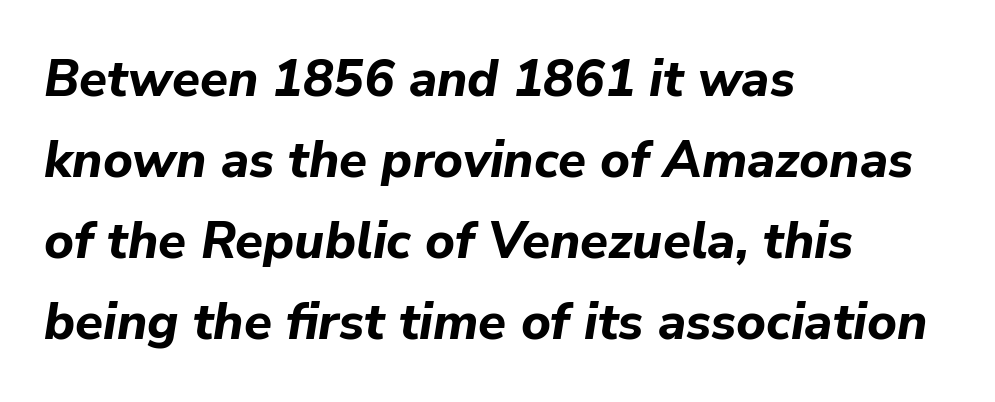
Q: Is the text bold? A: Yes.
Q: Is the text italic (slanted)? A: Yes, it leans right by about 9 degrees.
Q: Is the text underlined? A: No.
Q: How is the paragraph aligned? A: Left-aligned.
Q: Is the spacing between letters normal or unusually wide? A: Normal.
Q: Is the spacing between lines tight, normal or loose? A: Normal.
Q: Width (condensed, normal, or wide)? A: Normal.
Q: Stroke contrast? A: Low.
Q: x-height? A: Medium.
Q: Monospaced? A: No.
